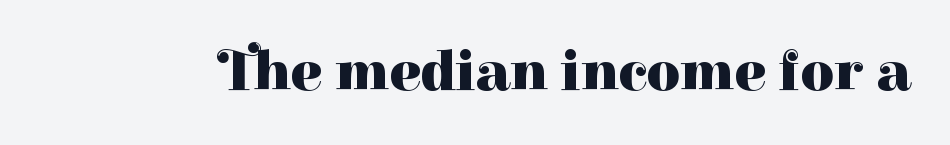
Honestly, there is no underline to notice here at all. The passage shown is emphatically bold. Is this a fixed-width face? No — the glyphs have proportional, varying widths. Serifs: yes, visible at the terminals of the letterforms.
